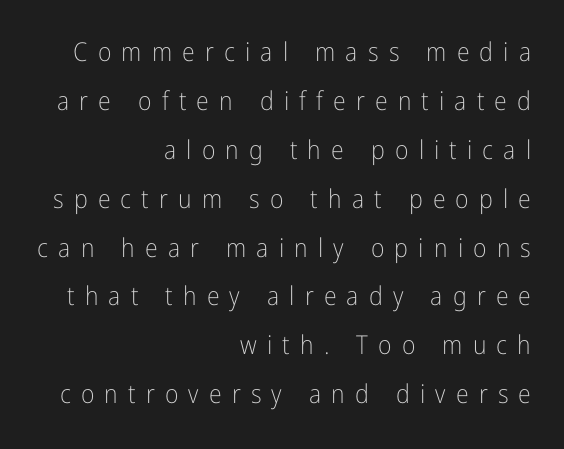
The image shows 26 px text type, upright; set right-aligned, line spacing 1.88x, unusually wide letter spacing (+0.39 em), not underlined.
